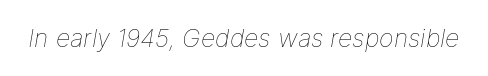
The image shows 25 px text type, italic (leaning right); set normal letter spacing, not underlined.
